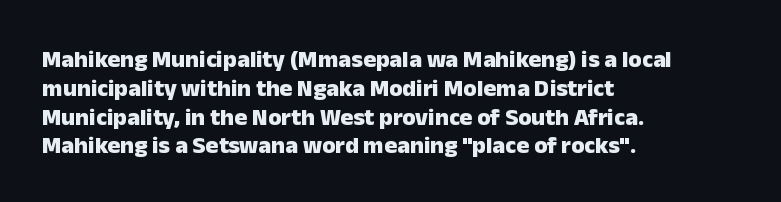
Q: Is the text bold? A: Yes.
Q: Is the text italic (slanted)? A: No, it is upright.
Q: Is the text underlined? A: No.
Q: How is the paragraph aligned? A: Left-aligned.
Q: Is the spacing between letters normal or unusually wide? A: Normal.
